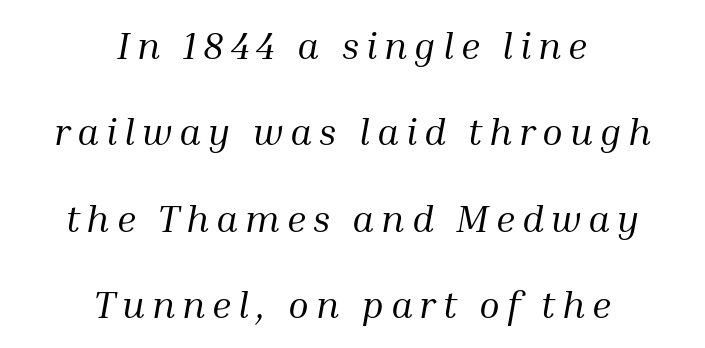
The paragraph has two soft edges and a firm central axis. The characters display serif detailing at their extremities. The passage shown is not underscored anywhere. Observe the lean: these are italic letterforms. You could fit nearly another row in the gap between these rows.
